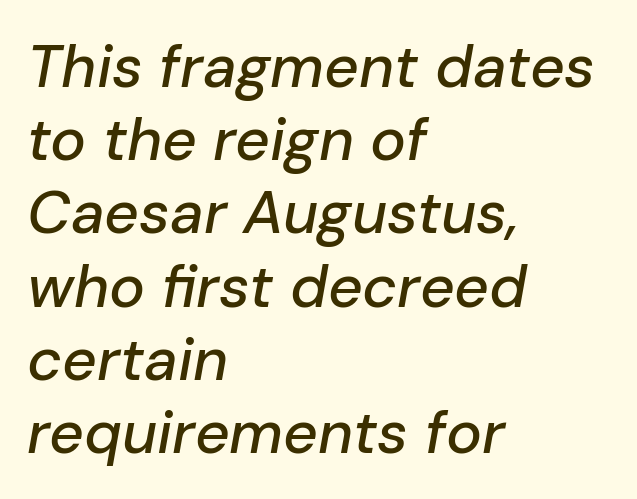
The image shows 60 px text type, italic (leaning right); set left-aligned, line spacing 1.22x, normal letter spacing, not underlined; low stroke contrast and a medium x-height.
